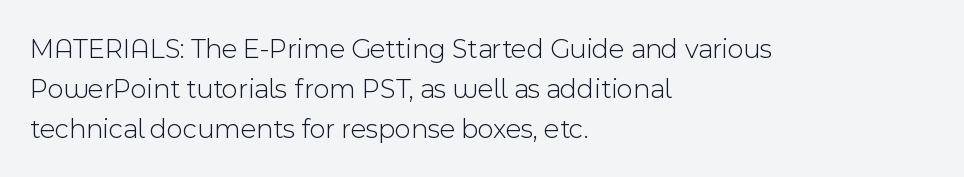
Q: Is the text bold? A: No.
Q: Is the text italic (slanted)? A: No, it is upright.
Q: Is the typeface a serif or a sans-serif typeface? A: Sans-serif.
Q: Is the text underlined? A: No.
Q: How is the paragraph aligned? A: Left-aligned.
Q: Is the spacing between letters normal or unusually wide? A: Normal.
Q: Is the spacing between lines tight, normal or loose? A: Normal.
Q: Width (condensed, normal, or wide)? A: Normal.
Q: x-height? A: Medium.
Q: Monospaced? A: No.
